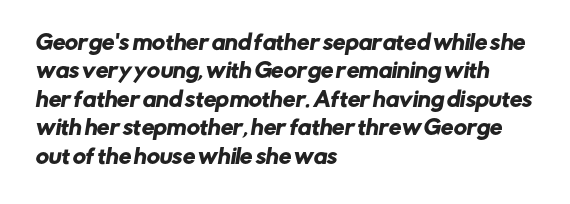
{"underline": "no", "align": "left", "line_spacing": "normal", "line_spacing_ratio": 1.42, "letter_spacing": "normal", "letter_spacing_em": 0.0, "glyph_px": 20}
